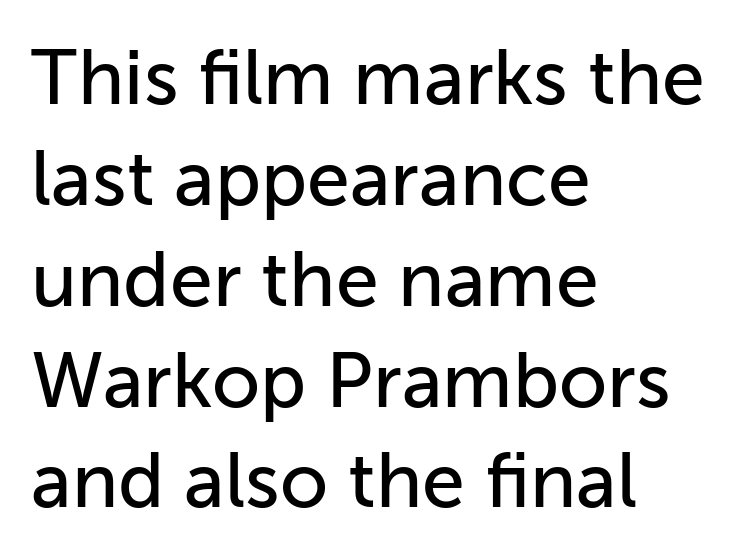
{"serif": "no", "italic": "no", "width": "normal", "stroke_contrast": "low", "x_height": "medium", "monospaced": "no", "underline": "no", "align": "left", "line_spacing": "normal", "line_spacing_ratio": 1.31, "letter_spacing": "normal", "letter_spacing_em": 0.0, "glyph_px": 77}
